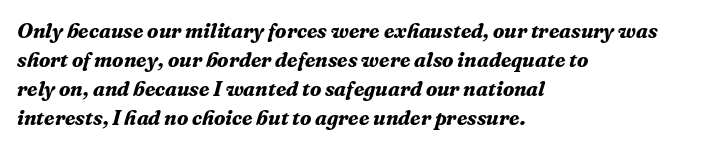
{"italic": "yes", "lean": "right", "slant_degrees": 16, "bold": "yes", "underline": "no", "align": "left", "line_spacing": "normal", "line_spacing_ratio": 1.38, "letter_spacing": "normal", "letter_spacing_em": 0.0, "glyph_px": 21}
